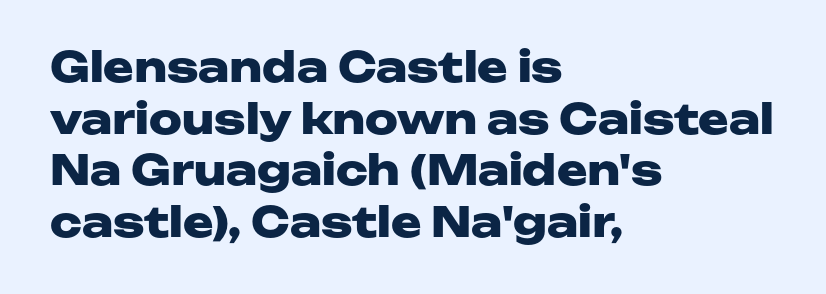
The image shows 41 px heavy, wide sans-serif type, upright; set left-aligned, normal line spacing (1.26x), normal letter spacing, not underlined; low stroke contrast and a medium x-height.
